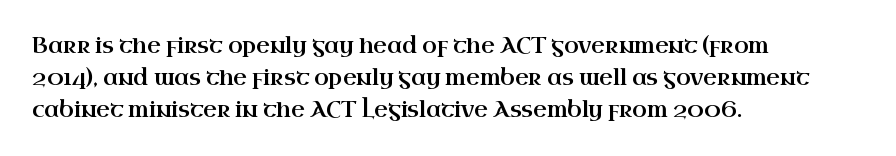
{"italic": "no", "underline": "no", "align": "left", "line_spacing": "normal", "line_spacing_ratio": 1.52, "letter_spacing": "normal", "letter_spacing_em": 0.0, "glyph_px": 21}
